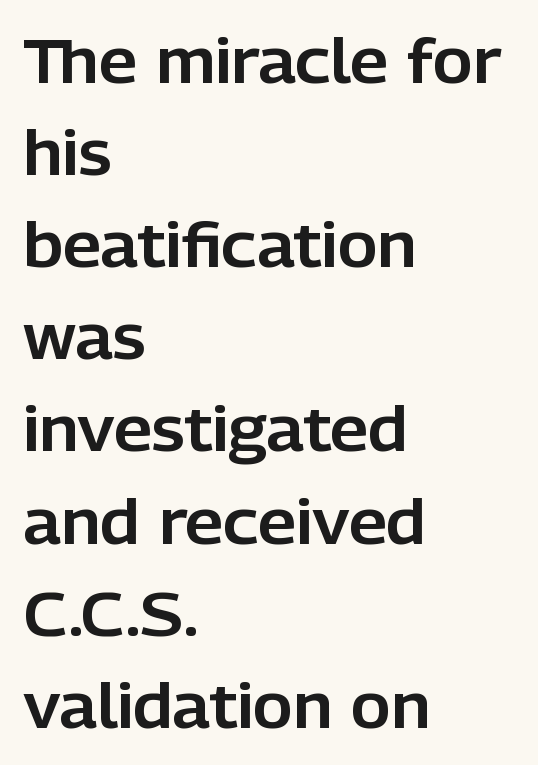
The image shows 61 px sans-serif type, upright; set left-aligned, normal line spacing (1.51x), normal letter spacing, not underlined; low stroke contrast and a medium x-height.
